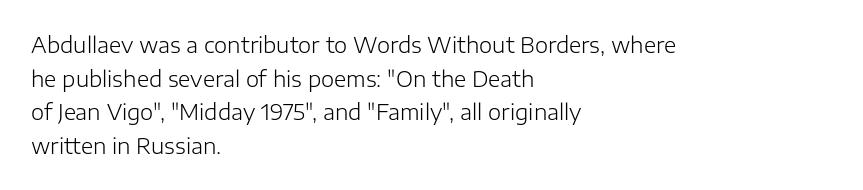
The font's upright variant was chosen for this text. Does the leading feel generous? No, just average. Letters rest on an invisible, unmarked baseline. Heft: none added — not bold. Typeset ragged right — the left edge is the straight one.
